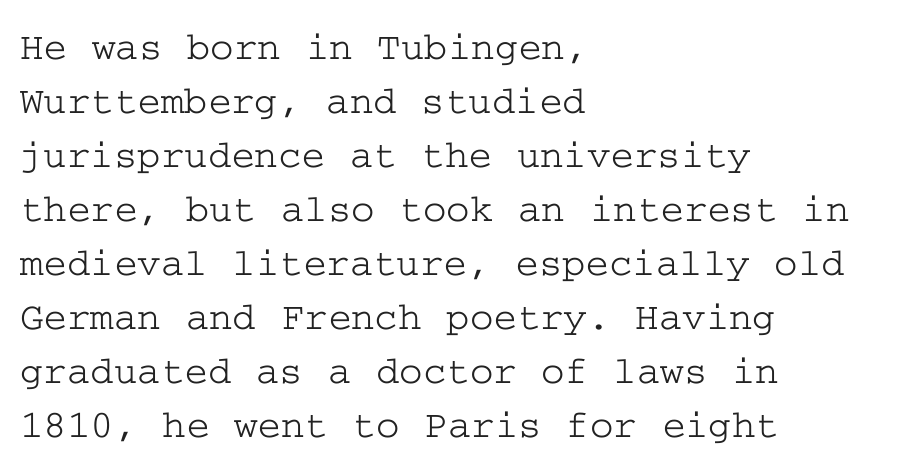
{"serif": "yes", "italic": "no", "width": "wide", "stroke_contrast": "low", "x_height": "medium", "underline": "no", "align": "left", "line_spacing": "normal", "line_spacing_ratio": 1.35, "letter_spacing": "normal", "letter_spacing_em": 0.0, "glyph_px": 40}
